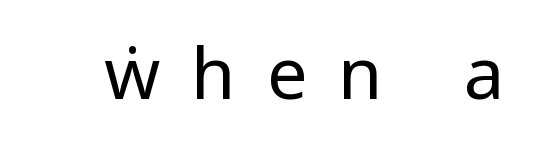
The image shows 72 px regular-weight, condensed sans-serif type, upright; set unusually wide letter spacing (+0.43 em), not underlined; low stroke contrast.
